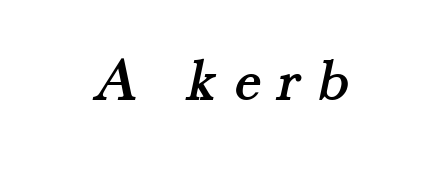
The image shows 63 px serif type; set unusually wide letter spacing (+0.28 em), not underlined; medium stroke contrast and a small x-height.
